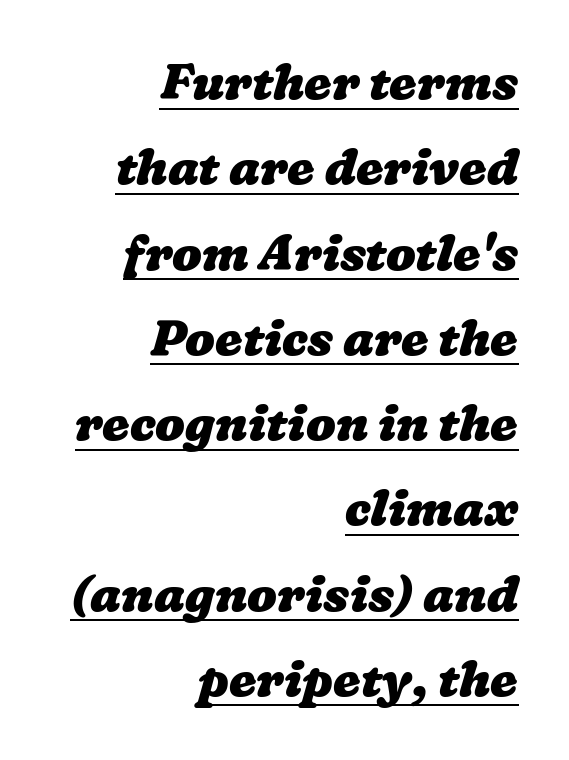
{"bold": "yes", "weight": "heavy", "width": "wide", "stroke_contrast": "low", "x_height": "medium", "monospaced": "no", "underline": "yes", "align": "right", "line_spacing_ratio": 1.74, "letter_spacing": "normal", "letter_spacing_em": 0.0, "glyph_px": 49}
